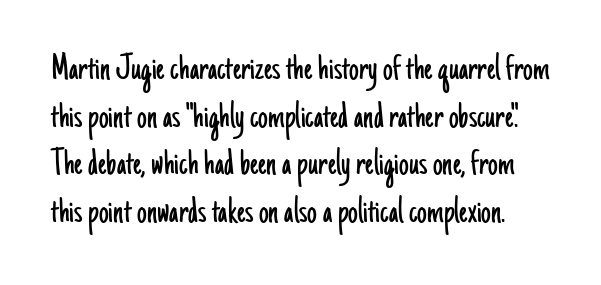
The image shows 39 px light, condensed sans-serif type, upright; set line spacing 1.22x, normal letter spacing, not underlined; low stroke contrast and a small x-height.
